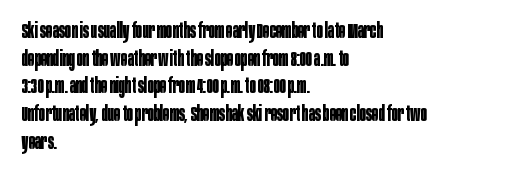
Q: Is the text bold? A: Yes.
Q: Is the text italic (slanted)? A: No, it is upright.
Q: Is the text underlined? A: No.
Q: How is the paragraph aligned? A: Left-aligned.
Q: Is the spacing between letters normal or unusually wide? A: Normal.
Q: Is the spacing between lines tight, normal or loose? A: Normal.
